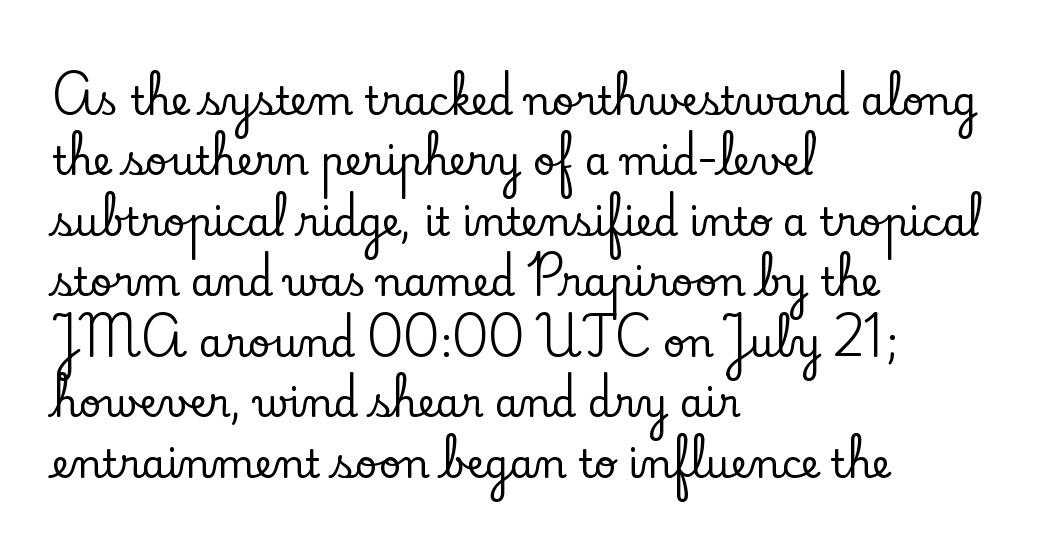
{"serif": "yes", "italic": "no", "width": "normal", "stroke_contrast": "low", "x_height": "small", "monospaced": "no", "underline": "no", "align": "left", "line_spacing": "normal", "line_spacing_ratio": 1.55, "letter_spacing": "normal", "letter_spacing_em": 0.0, "glyph_px": 39}
